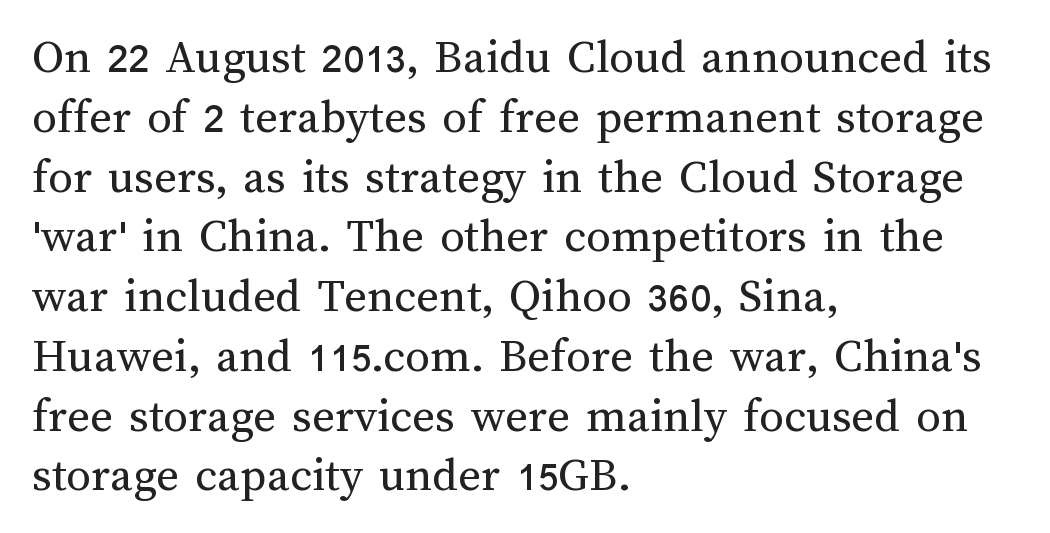
{"italic": "no", "bold": "no", "weight": "regular", "width": "normal", "stroke_contrast": "medium", "x_height": "medium", "monospaced": "no", "underline": "no", "align": "left", "line_spacing_ratio": 1.22, "letter_spacing": "normal", "letter_spacing_em": 0.0, "glyph_px": 49}
